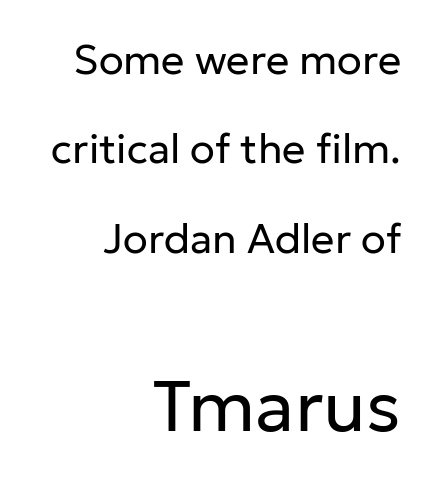
The image shows 72 px regular-weight sans-serif type, upright; set right-aligned, loose line spacing (2.18x), normal letter spacing, not underlined; the second (bottom) block is 1.76x larger; low stroke contrast and a medium x-height.
